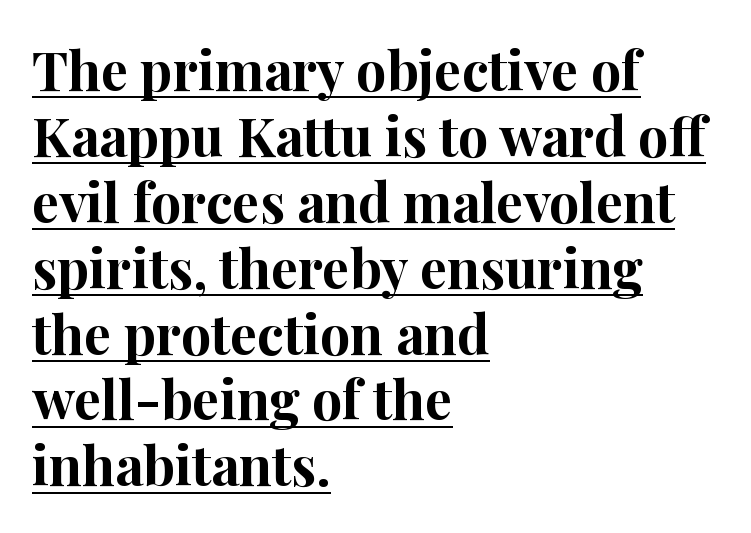
The image shows 54 px bold serif type, upright; set left-aligned, line spacing 1.22x, normal letter spacing, underlined; high stroke contrast and a medium x-height.
